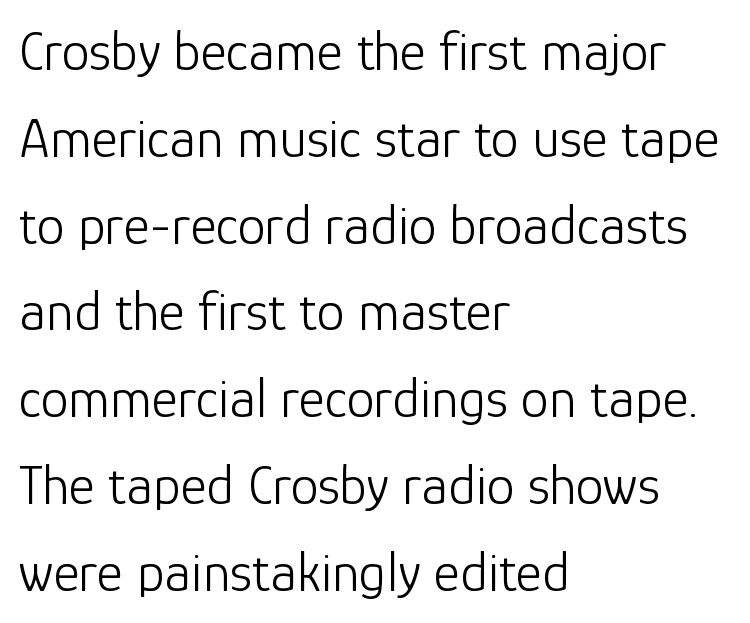
Stems and bowls with no extra thickness — not bold. The designer went with a sans here, leaving each stem footless. It's the straight-up-and-down kind of type. Line spacing here is normal. The gap between lines stays unmarked.
